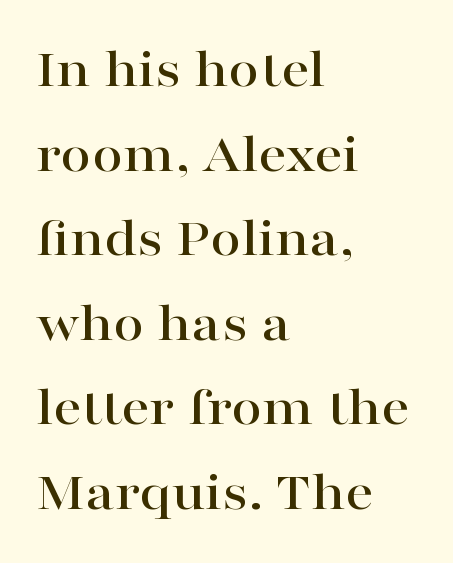
The image shows 56 px wide serif type, upright; set left-aligned, normal line spacing (1.51x), normal letter spacing, not underlined; high stroke contrast and a medium x-height.
